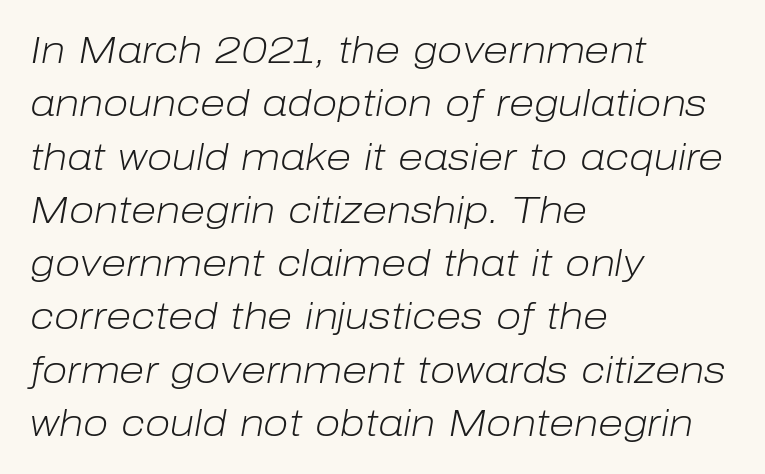
{"italic": "yes", "lean": "right", "slant_degrees": 10, "bold": "no", "weight": "light", "width": "normal", "stroke_contrast": "low", "x_height": "medium", "monospaced": "no", "underline": "no", "align": "left", "line_spacing": "normal", "line_spacing_ratio": 1.44, "letter_spacing": "normal", "letter_spacing_em": 0.0, "glyph_px": 37}
